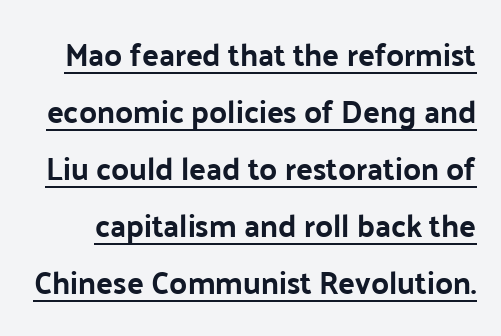
The image shows 31 px sans-serif type, upright; set line spacing 1.84x, normal letter spacing, underlined; low stroke contrast and a medium x-height.
